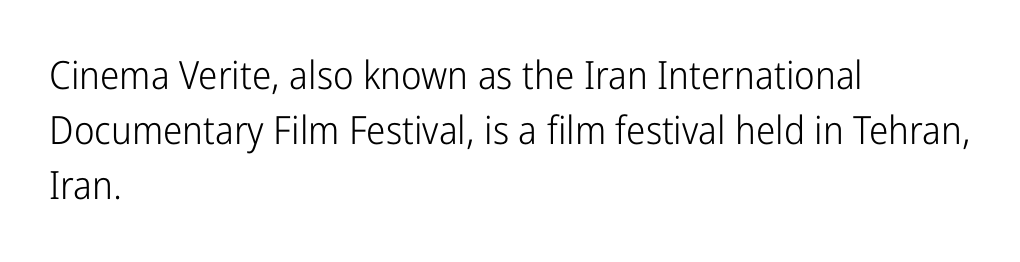
{"serif": "no", "italic": "no", "bold": "no", "weight": "light", "width": "condensed", "stroke_contrast": "low", "x_height": "medium", "monospaced": "no", "underline": "no", "align": "left", "line_spacing": "normal", "line_spacing_ratio": 1.41, "letter_spacing": "normal", "letter_spacing_em": 0.0, "glyph_px": 39}
